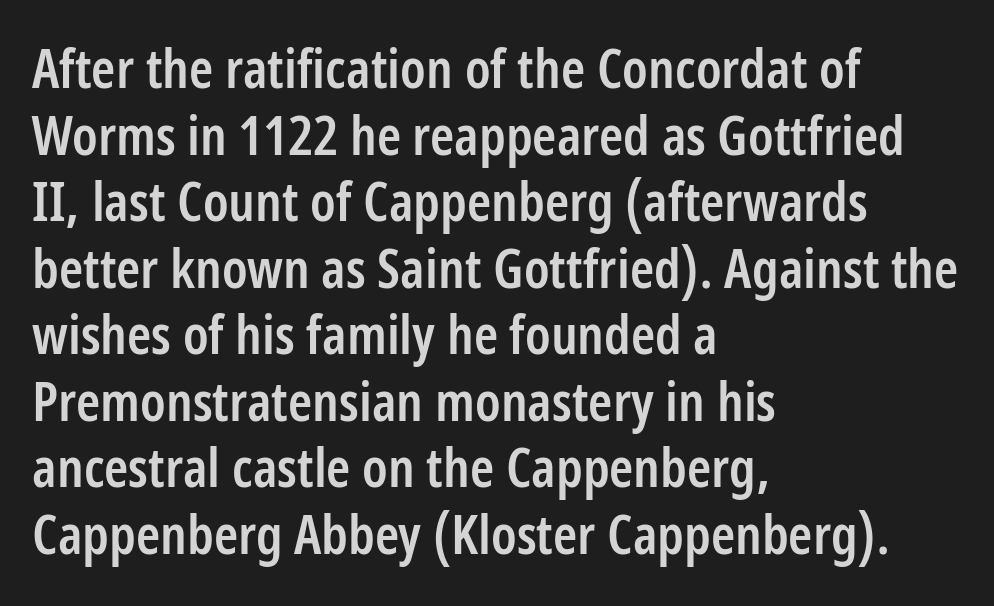
The image shows 55 px semibold, condensed sans-serif type, upright; set left-aligned, line spacing 1.21x, normal letter spacing, not underlined; low stroke contrast and a medium x-height.
